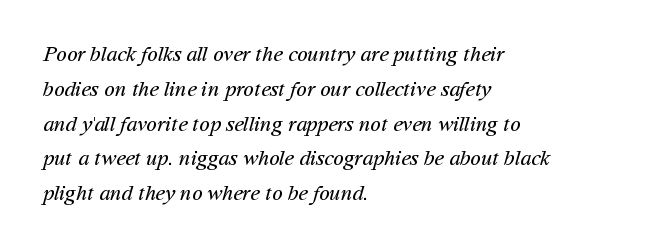
Q: Is the text bold? A: No.
Q: Is the text underlined? A: No.
Q: How is the paragraph aligned? A: Left-aligned.
Q: Is the spacing between letters normal or unusually wide? A: Normal.
Q: Is the spacing between lines tight, normal or loose? A: Normal.
